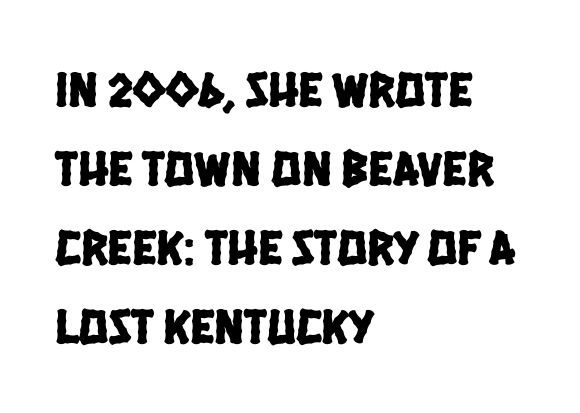
{"serif": "no", "width": "condensed", "stroke_contrast": "low", "x_height": "large", "monospaced": "no", "underline": "no", "align": "left", "line_spacing": "normal", "line_spacing_ratio": 1.58, "letter_spacing": "normal", "letter_spacing_em": 0.0, "glyph_px": 50}
